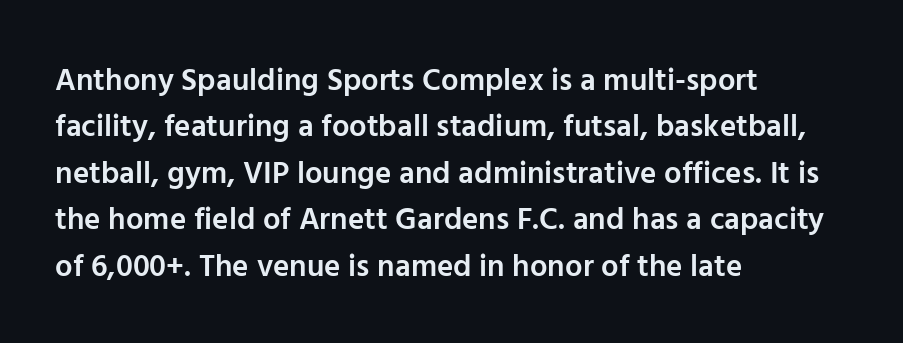
Here the designer chose a conventional face with non-uniform glyph widths. The passage is arranged the way most books set body copy — flush left. Nobody drew a line under any word here. A roman cut, with each character standing at attention.
